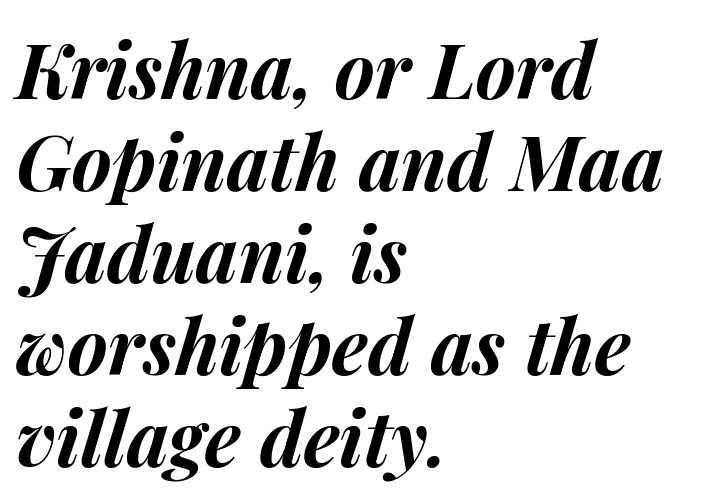
Q: Is the text bold? A: Yes.
Q: Is the text italic (slanted)? A: Yes, it leans right by about 14 degrees.
Q: Is the text underlined? A: No.
Q: How is the paragraph aligned? A: Left-aligned.
Q: Is the spacing between letters normal or unusually wide? A: Normal.
Q: Width (condensed, normal, or wide)? A: Normal.
Q: Stroke contrast? A: Medium.
Q: x-height? A: Medium.
Q: Monospaced? A: No.
